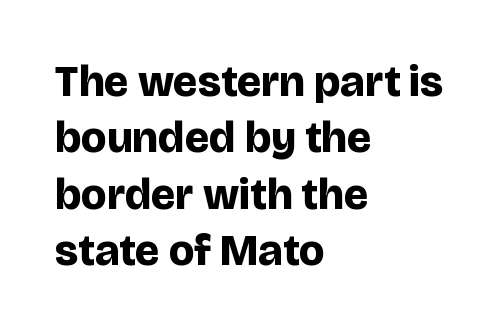
The compositor pushed each line to the left boundary. Evenly set lines give the paragraph a standard silhouette. Inter-character spacing is left at the font's built-in metrics. Think of a printed novel: that variable character pitch is what you see here. Letterform terminals end flat and unadorned throughout the passage.
